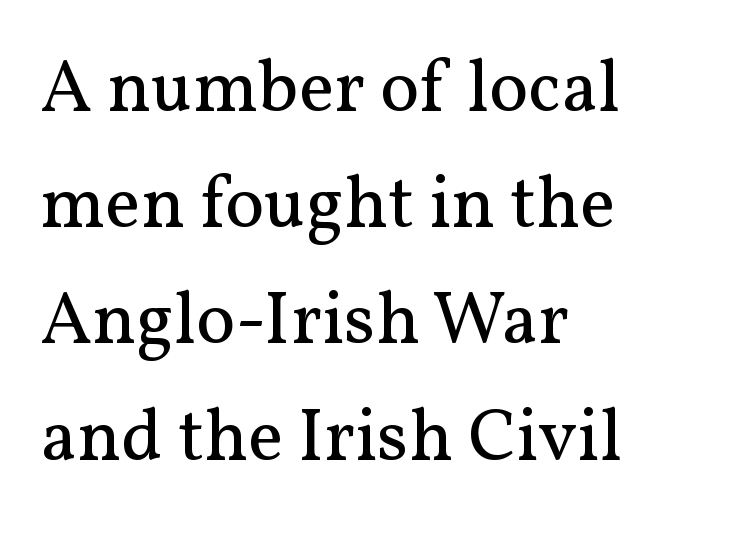
Q: Is the text bold? A: No.
Q: Is the text italic (slanted)? A: No, it is upright.
Q: Is the typeface a serif or a sans-serif typeface? A: Serif.
Q: Is the text underlined? A: No.
Q: How is the paragraph aligned? A: Left-aligned.
Q: Is the spacing between letters normal or unusually wide? A: Normal.
Q: Is the spacing between lines tight, normal or loose? A: Normal.
Q: Width (condensed, normal, or wide)? A: Normal.
Q: Stroke contrast? A: Medium.
Q: x-height? A: Medium.
Q: Monospaced? A: No.
